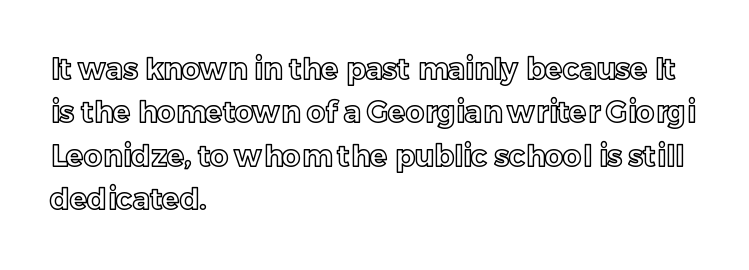
Q: Is the text italic (slanted)? A: No, it is upright.
Q: Is the text underlined? A: No.
Q: How is the paragraph aligned? A: Left-aligned.
Q: Is the spacing between letters normal or unusually wide? A: Normal.
Q: Is the spacing between lines tight, normal or loose? A: Normal.
Q: Width (condensed, normal, or wide)? A: Normal.
Q: x-height? A: Medium.
Q: Monospaced? A: No.
